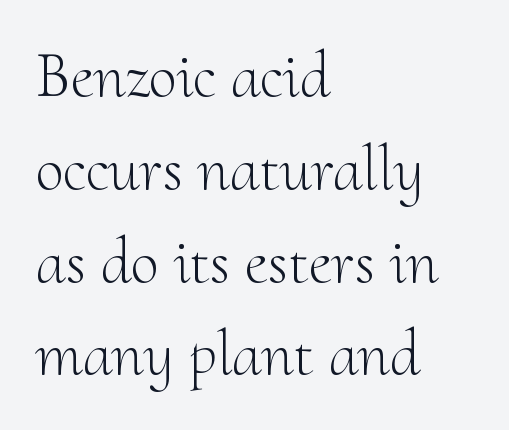
Q: Is the text bold? A: No.
Q: Is the text italic (slanted)? A: No, it is upright.
Q: Is the typeface a serif or a sans-serif typeface? A: Serif.
Q: Is the text underlined? A: No.
Q: How is the paragraph aligned? A: Left-aligned.
Q: Is the spacing between letters normal or unusually wide? A: Normal.
Q: Is the spacing between lines tight, normal or loose? A: Normal.
Q: Width (condensed, normal, or wide)? A: Normal.
Q: Stroke contrast? A: Medium.
Q: x-height? A: Small.
Q: Monospaced? A: No.
